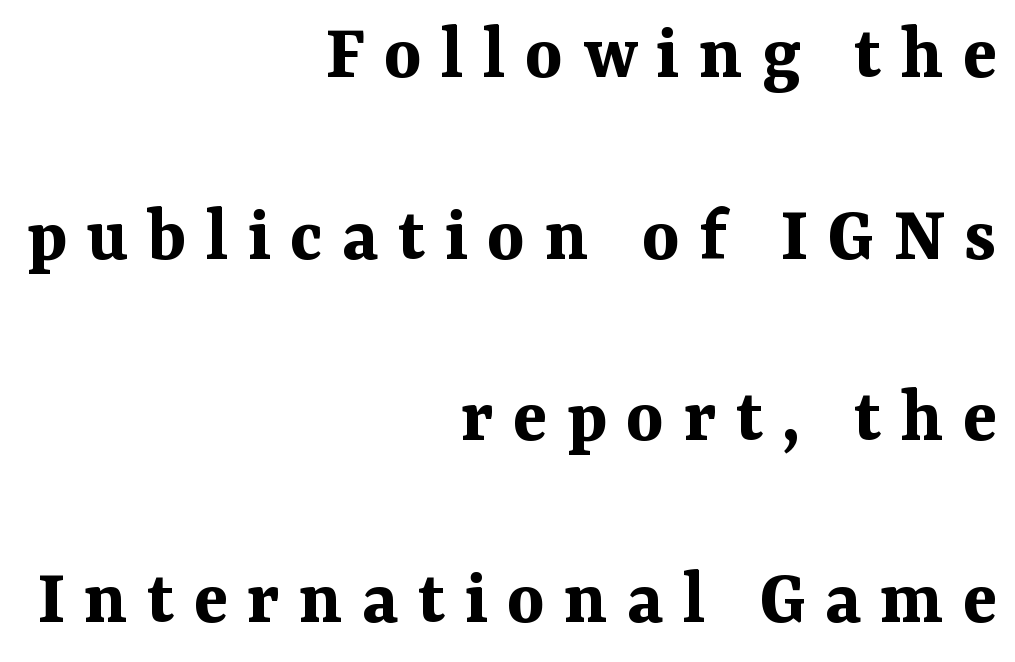
The image shows 80 px bold serif type, upright; set right-aligned, loose line spacing (2.27x), unusually wide letter spacing (+0.24 em), not underlined; medium stroke contrast and a medium x-height.
